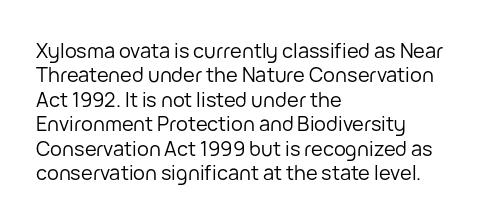
Q: Is the text bold? A: No.
Q: Is the text italic (slanted)? A: No, it is upright.
Q: Is the text underlined? A: No.
Q: How is the paragraph aligned? A: Left-aligned.
Q: Is the spacing between letters normal or unusually wide? A: Normal.
